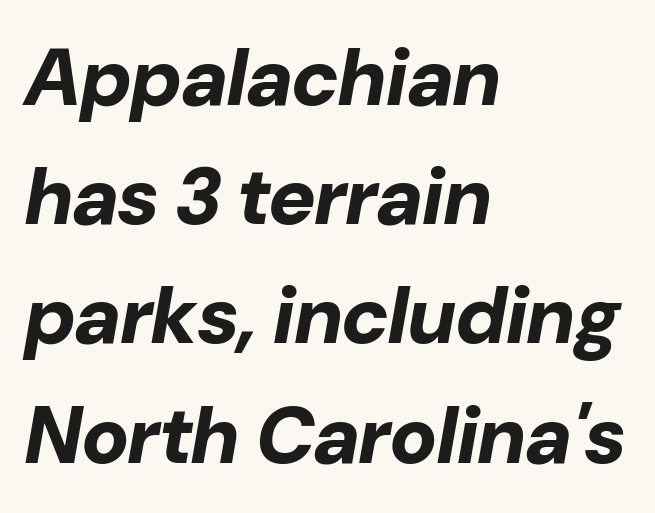
{"italic": "yes", "lean": "right", "slant_degrees": 10, "bold": "yes", "weight": "bold", "width": "normal", "stroke_contrast": "low", "x_height": "medium", "monospaced": "no", "underline": "no", "align": "left", "line_spacing": "normal", "line_spacing_ratio": 1.49, "letter_spacing": "normal", "letter_spacing_em": 0.0, "glyph_px": 80}
